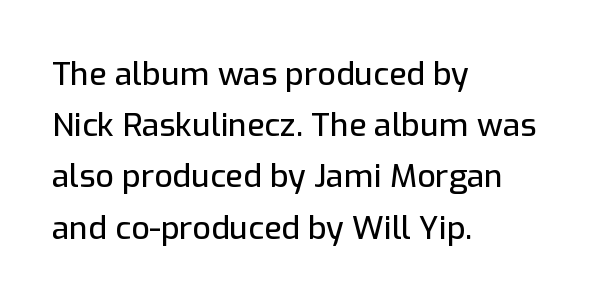
The image shows 32 px sans-serif type, upright; set left-aligned, normal line spacing (1.6x), normal letter spacing, not underlined; low stroke contrast and a medium x-height.
